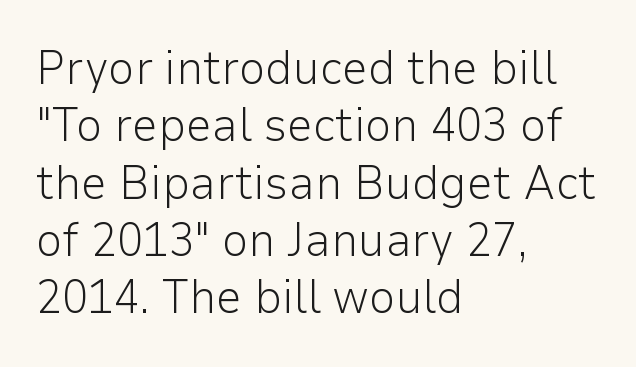
You could not count columns in this text — the font is proportionally spaced. Caption: standard tracking, unaltered. Italic: no, the glyphs are upright roman. Each line starts at the same left margin while the right side varies. The glyphs are unaccompanied by any horizontal stroke below them. The type family on display is of the sans-serif kind.
